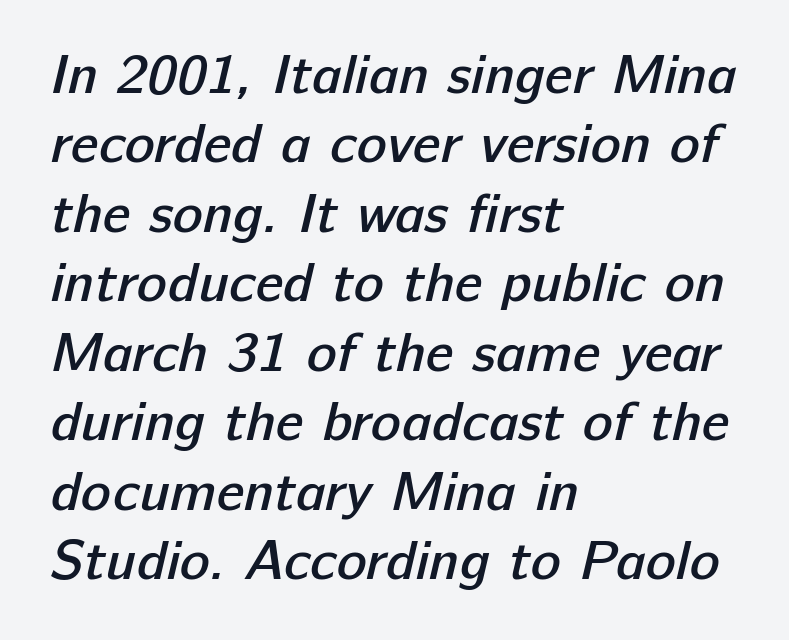
The image shows 56 px semibold sans-serif type; set left-aligned, line spacing 1.24x, normal letter spacing, not underlined; low stroke contrast and a medium x-height.
